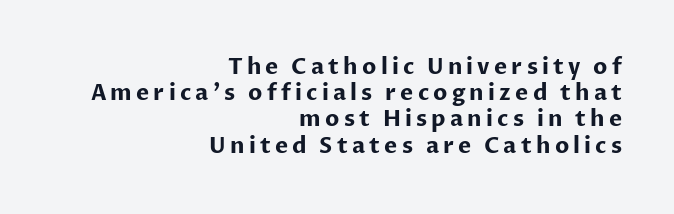
Words float on clear page, feet unadorned. Layout note: lines flush right. You'd pick this weight for a headline — it's a proper bold. The letters stand upright; this is a roman face.
